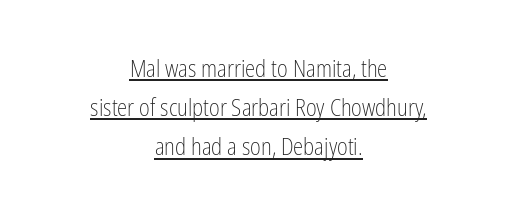
Q: Is the text bold? A: No.
Q: Is the text italic (slanted)? A: No, it is upright.
Q: Is the text underlined? A: Yes.
Q: How is the paragraph aligned? A: Centered.
Q: Is the spacing between letters normal or unusually wide? A: Normal.
Q: Is the spacing between lines tight, normal or loose? A: Normal.
